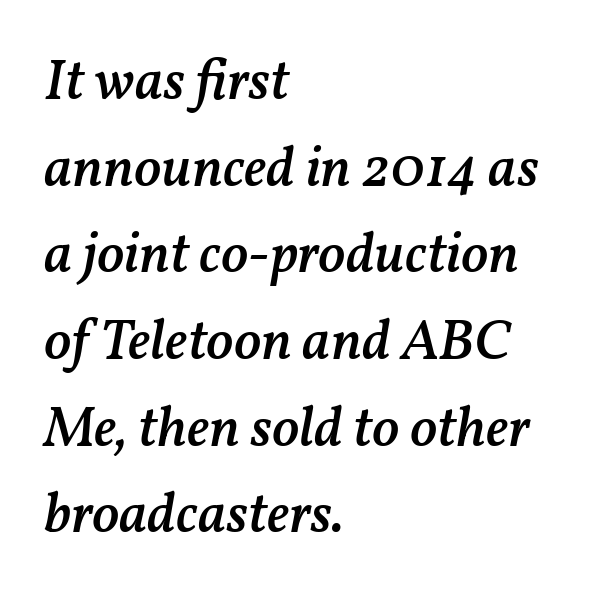
The image shows 57 px semibold type, italic (leaning right); set left-aligned, normal line spacing (1.52x), normal letter spacing, not underlined; medium stroke contrast and a medium x-height.
